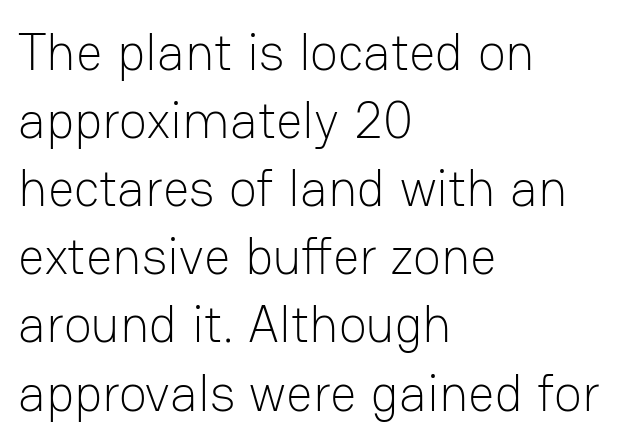
The image shows 52 px light sans-serif type, upright; set left-aligned, normal line spacing (1.31x), normal letter spacing, not underlined; low stroke contrast and a medium x-height.
